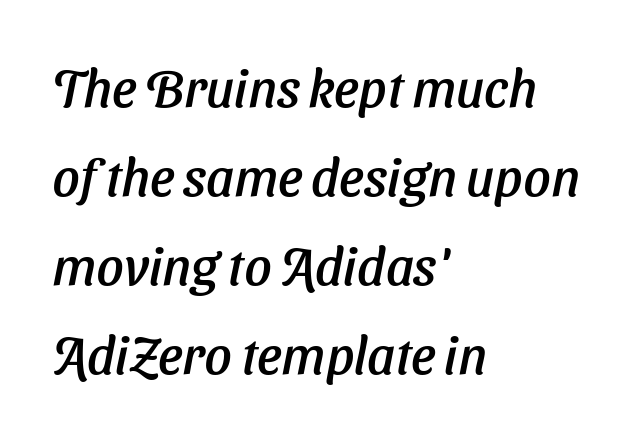
Q: Is the text italic (slanted)? A: Yes, it leans right by about 11 degrees.
Q: Is the text underlined? A: No.
Q: How is the paragraph aligned? A: Left-aligned.
Q: Is the spacing between letters normal or unusually wide? A: Normal.
Q: Is the spacing between lines tight, normal or loose? A: Normal.
Q: Width (condensed, normal, or wide)? A: Normal.
Q: Stroke contrast? A: Low.
Q: x-height? A: Medium.
Q: Monospaced? A: No.
